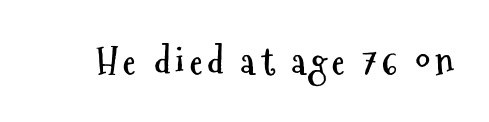
Q: Is the text bold? A: Yes.
Q: Is the text italic (slanted)? A: No, it is upright.
Q: Is the typeface a serif or a sans-serif typeface? A: Sans-serif.
Q: Is the text underlined? A: No.
Q: Width (condensed, normal, or wide)? A: Condensed.
Q: Stroke contrast? A: Medium.
Q: x-height? A: Medium.
Q: Monospaced? A: No.
